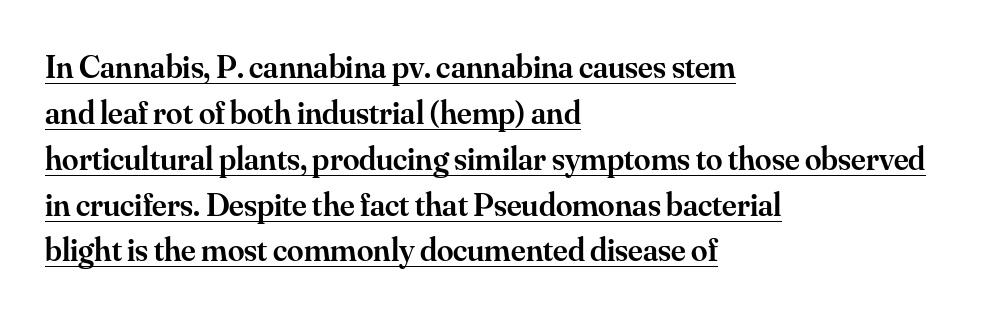
Style check: upright. Emphasis is given by a line drawn under the lettering. The compositor pushed each line to the left boundary. Weight check: semibold — heavier than regular, not quite bold. The vertical gap from one line to the next is medium.
